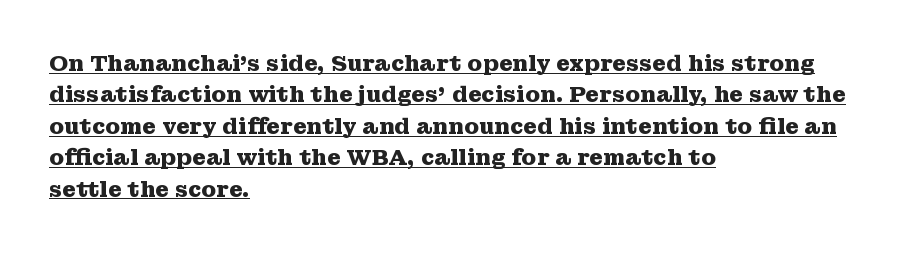
{"italic": "no", "bold": "yes", "underline": "yes", "align": "left", "line_spacing": "normal", "line_spacing_ratio": 1.43, "letter_spacing": "normal", "letter_spacing_em": 0.0, "glyph_px": 22}
